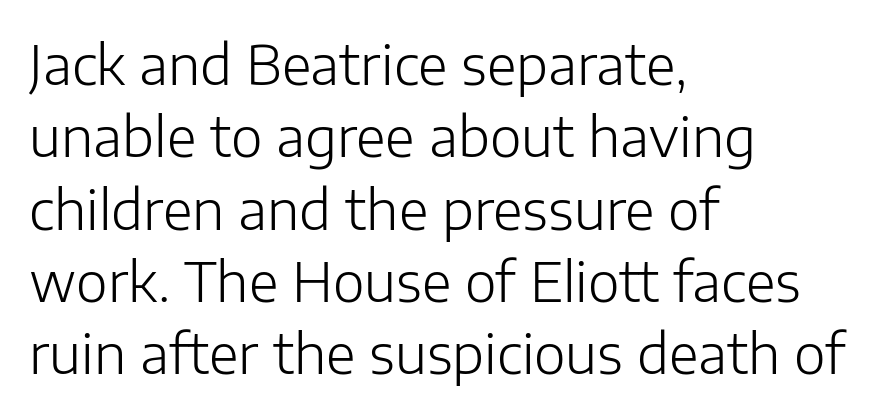
These lines are rendered in a variable-pitch font. Does extra space separate the letters? No, they use regular spacing. The lines sit at an ordinary, default distance from one another. The baseline area is clear. Ink coverage per letter is moderate at most.
